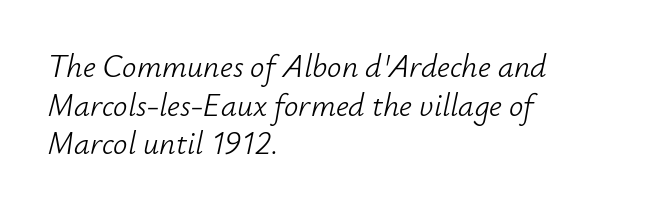
There's an unmistakable incline to the writing here. Has an underline been added? It has not. You could not count columns in this text — the font is proportionally spaced. The text block is weighted toward the left margin, trailing off unevenly rightward. Heft: none added — not bold.
